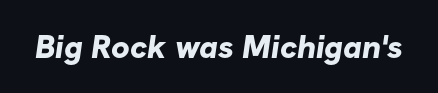
The image shows 33 px bold sans-serif type; set normal letter spacing, not underlined; low stroke contrast and a medium x-height.
